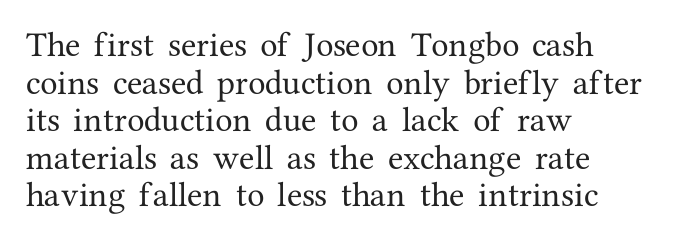
Q: Is the text italic (slanted)? A: No, it is upright.
Q: Is the typeface a serif or a sans-serif typeface? A: Serif.
Q: Is the text underlined? A: No.
Q: How is the paragraph aligned? A: Left-aligned.
Q: Is the spacing between letters normal or unusually wide? A: Normal.
Q: Is the spacing between lines tight, normal or loose? A: Normal.
Q: Width (condensed, normal, or wide)? A: Normal.
Q: Stroke contrast? A: Medium.
Q: x-height? A: Medium.
Q: Monospaced? A: No.
